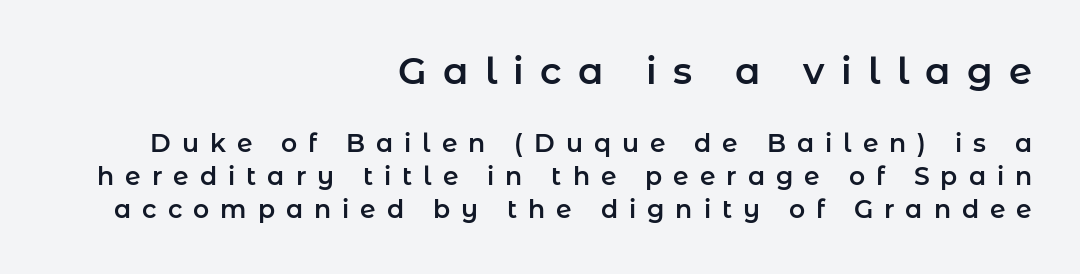
The image shows 37 px sans-serif type, upright; set right-aligned, normal line spacing (1.33x), unusually wide letter spacing (+0.44 em), not underlined; the first (top) block is 1.48x larger; low stroke contrast and a medium x-height.
